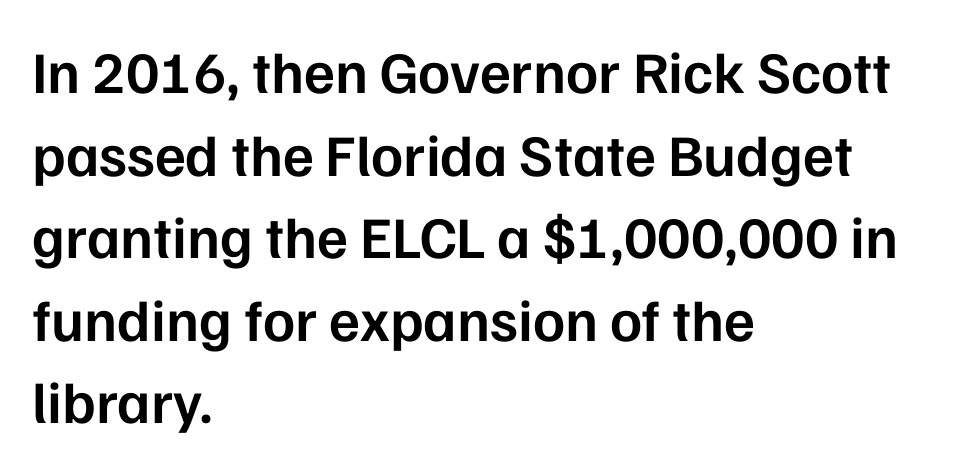
The glyphs in this specimen are sans serif. Emphasis by weight is partial: semibold. The lines in this sample share a left origin and differ only in where they stop. A typesetter would call this proportional, since set widths differ per character. Honestly, the letter spacing is just normal — you wouldn't notice it.
